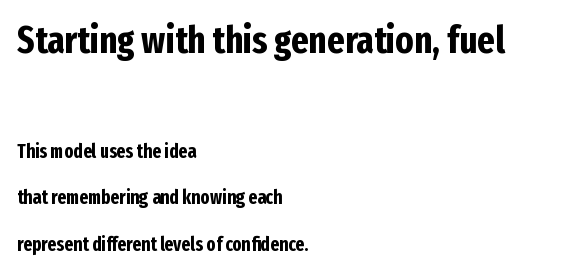
Q: Is the text bold? A: Yes.
Q: Is the text italic (slanted)? A: No, it is upright.
Q: Is the typeface a serif or a sans-serif typeface? A: Sans-serif.
Q: Is the text underlined? A: No.
Q: How is the paragraph aligned? A: Left-aligned.
Q: Is the spacing between letters normal or unusually wide? A: Normal.
Q: Is the spacing between lines tight, normal or loose? A: Loose.
Q: Which block of text is set in a larger size, the first (top) or the second (bottom)? A: The first (top) one.
Q: Width (condensed, normal, or wide)? A: Condensed.
Q: Stroke contrast? A: Low.
Q: x-height? A: Medium.
Q: Monospaced? A: No.
